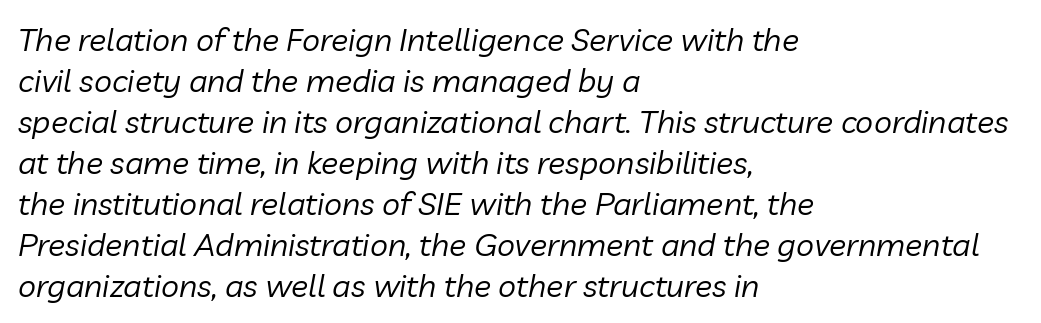
The image shows 32 px regular-weight type, italic (leaning right); set left-aligned, normal line spacing (1.28x), normal letter spacing, not underlined; low stroke contrast and a medium x-height.
